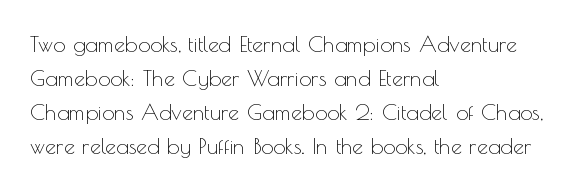
Q: Is the text bold? A: No.
Q: Is the text italic (slanted)? A: No, it is upright.
Q: Is the text underlined? A: No.
Q: How is the paragraph aligned? A: Left-aligned.
Q: Is the spacing between letters normal or unusually wide? A: Normal.
Q: Is the spacing between lines tight, normal or loose? A: Normal.
